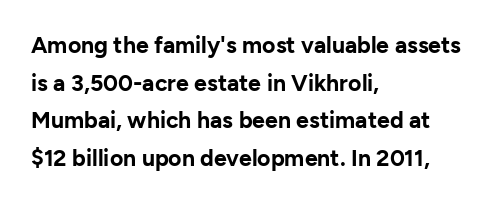
Observe the ordinary spacing: letters are neighbours, not strangers. The space beneath each line is pristine and unruled. The glyphs have the mass of a bold cut. The font's upright variant was chosen for this text. Compared with a centered layout, this one pins lines to the left instead.
